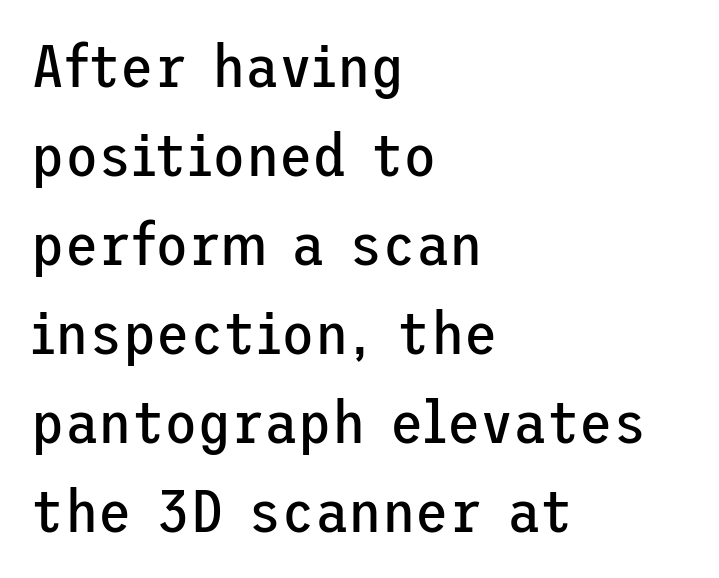
The passage shown stacks its lines at a standard gap. Is this a sans? Yes — the strokes have no serifs. All the whitespace from short lines collects on the right. These lines keep a tight, regular rhythm from letter to letter. It's the straight-up-and-down kind of type.
